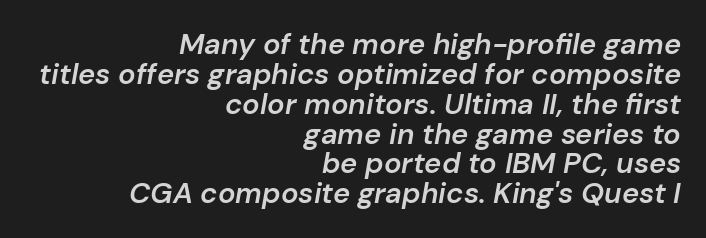
Q: Is the text bold? A: Semi-bold.
Q: Is the text italic (slanted)? A: Yes, it leans right by about 10 degrees.
Q: Is the text underlined? A: No.
Q: How is the paragraph aligned? A: Right-aligned.
Q: Is the spacing between letters normal or unusually wide? A: Normal.
Q: Is the spacing between lines tight, normal or loose? A: Tight.
Q: Width (condensed, normal, or wide)? A: Normal.
Q: Stroke contrast? A: Low.
Q: x-height? A: Medium.
Q: Monospaced? A: No.
